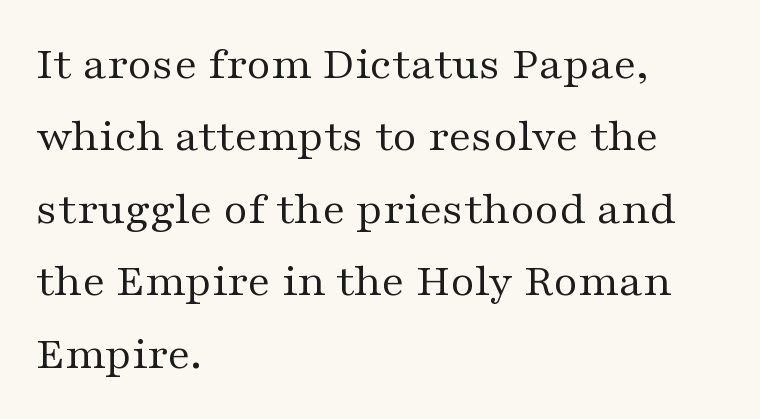
The image shows 47 px regular-weight, wide serif type, upright; set left-aligned, normal line spacing (1.54x), normal letter spacing, not underlined; medium stroke contrast and a medium x-height.
